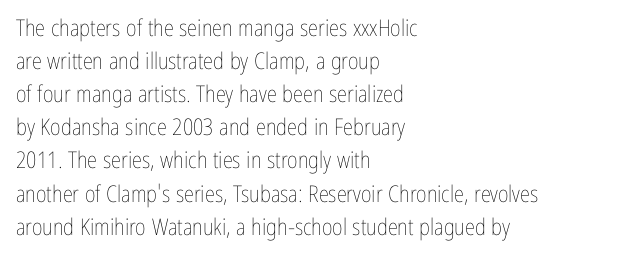
The image shows 23 px text type, upright; set left-aligned, normal line spacing (1.44x), normal letter spacing, not underlined.
